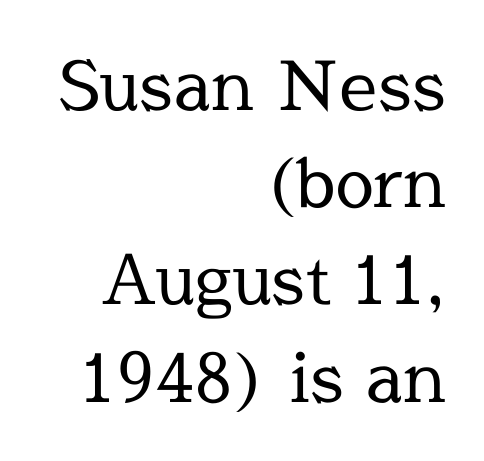
Words float on clear page, feet unadorned. Vertical stems look standard width or narrower in stroke. The font's upright variant was chosen for this text. Normally led — the rows are evenly, conventionally spaced. Type style note: has serifs. Inter-character spacing is left at the font's built-in metrics.
